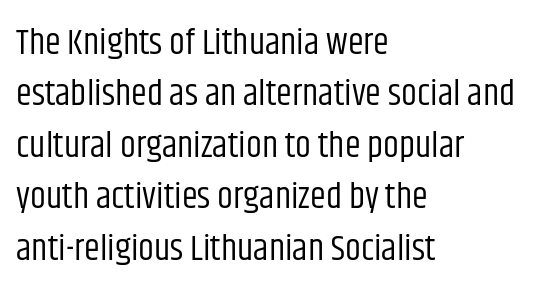
A light-to-regular cut is what we see here. How would I describe the line gaps? Plain and ordinary. The face used here is a sans, in the tradition of grotesques and geometrics. Is the letter spacing exaggerated? No — it looks like the ordinary default.
